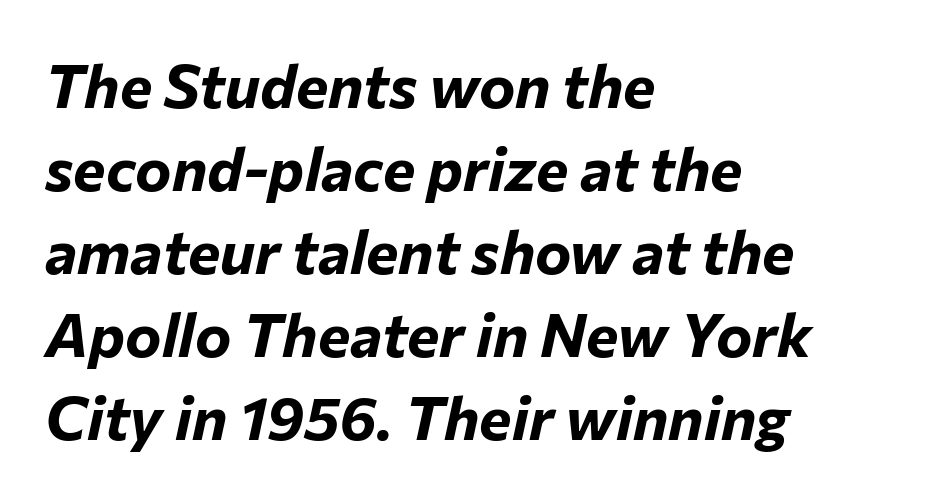
The string is rendered with underlining switched off. Each word holds together tightly as a unit, with standard inter-letter gaps. The rag falls on the right side of this text block. Compared with an ordinary text face, these strokes are far heavier — a full bold. Notice how the stems are inclined rather than vertical — that's the hallmark of italics.
